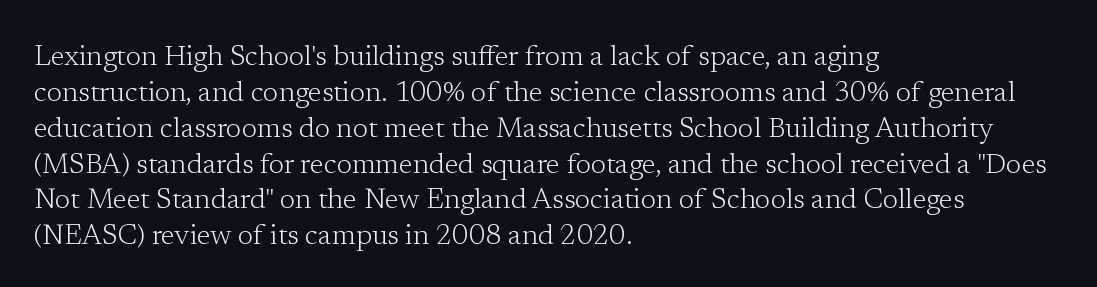
Q: Is the text bold? A: No.
Q: Is the text italic (slanted)? A: No, it is upright.
Q: Is the typeface a serif or a sans-serif typeface? A: Serif.
Q: Is the text underlined? A: No.
Q: How is the paragraph aligned? A: Left-aligned.
Q: Is the spacing between letters normal or unusually wide? A: Normal.
Q: Is the spacing between lines tight, normal or loose? A: Normal.
Q: Width (condensed, normal, or wide)? A: Normal.
Q: Stroke contrast? A: Low.
Q: x-height? A: Medium.
Q: Monospaced? A: No.
